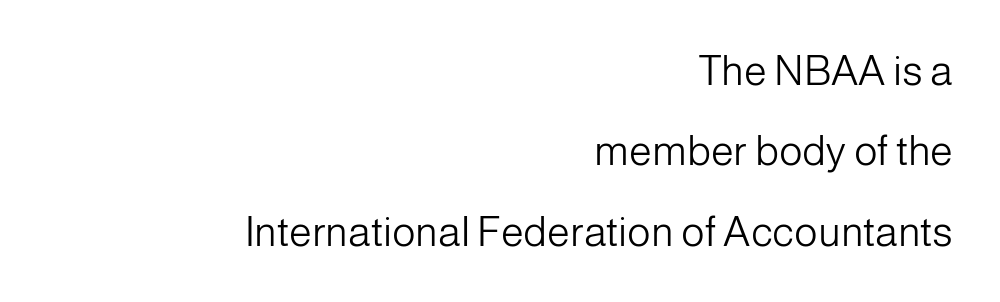
The letters advance in unequal steps, a hallmark of proportional type. Words appear dense and cohesive because spacing is normal. Unmarked baselines from the first word to the last. Heaviness? Minimal to ordinary, like unemphasized prose.
